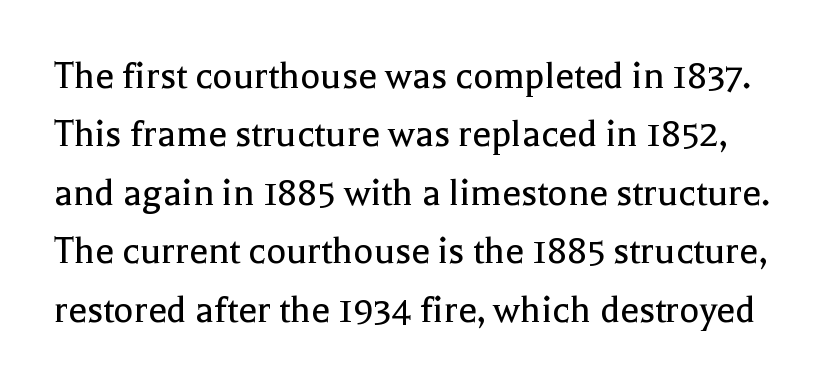
Nope, not italic — everything's standing straight. Here the designer chose a conventional face with non-uniform glyph widths. This rendering features lettering with no underline. Quick note: interline space is typical.
